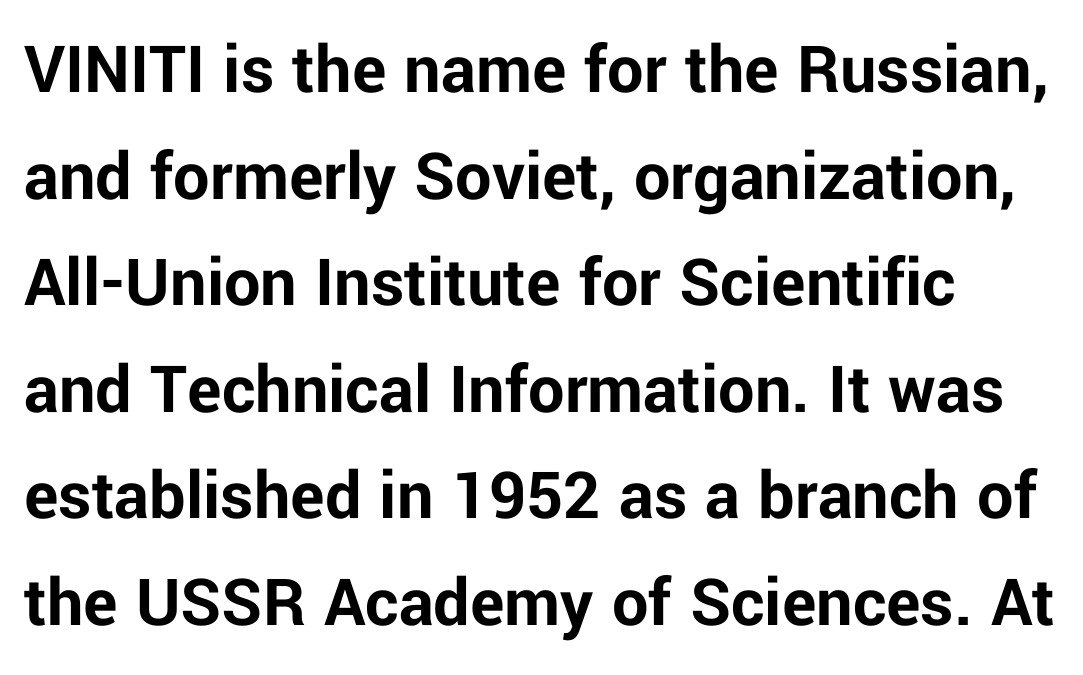
{"serif": "no", "italic": "no", "bold": "yes", "weight": "bold", "width": "normal", "stroke_contrast": "low", "x_height": "medium", "monospaced": "no", "underline": "no", "line_spacing": "normal", "line_spacing_ratio": 1.48, "letter_spacing": "normal", "letter_spacing_em": 0.0, "glyph_px": 72}
